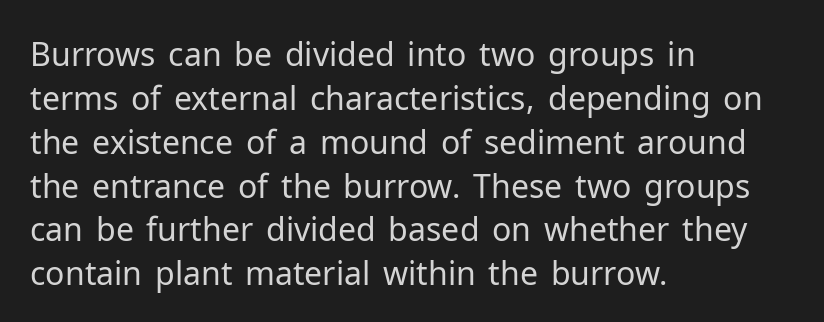
{"serif": "no", "italic": "no", "bold": "no", "weight": "regular", "width": "normal", "stroke_contrast": "low", "x_height": "medium", "monospaced": "no", "underline": "no", "align": "left", "line_spacing": "normal", "line_spacing_ratio": 1.37, "letter_spacing": "normal", "letter_spacing_em": 0.0, "glyph_px": 32}
